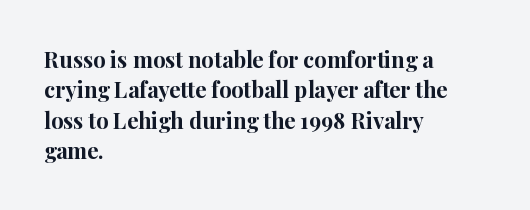
Q: Is the text bold? A: Yes.
Q: Is the text italic (slanted)? A: No, it is upright.
Q: Is the text underlined? A: No.
Q: How is the paragraph aligned? A: Left-aligned.
Q: Is the spacing between letters normal or unusually wide? A: Normal.
Q: Is the spacing between lines tight, normal or loose? A: Normal.
